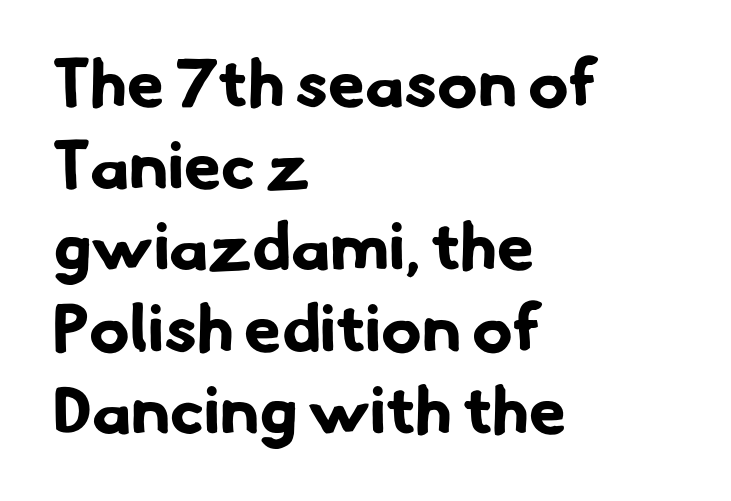
{"serif": "no", "bold": "yes", "weight": "bold", "width": "normal", "stroke_contrast": "low", "x_height": "small", "monospaced": "no", "underline": "no", "align": "left", "line_spacing_ratio": 1.22, "letter_spacing": "normal", "letter_spacing_em": 0.0, "glyph_px": 67}
